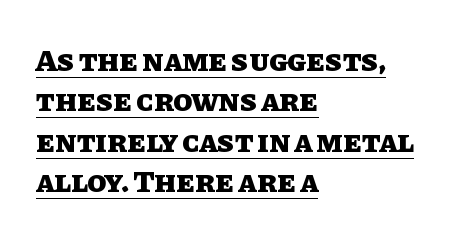
Q: Is the text bold? A: Yes.
Q: Is the text italic (slanted)? A: No, it is upright.
Q: Is the text underlined? A: Yes.
Q: How is the paragraph aligned? A: Left-aligned.
Q: Is the spacing between letters normal or unusually wide? A: Normal.
Q: Is the spacing between lines tight, normal or loose? A: Normal.
Q: Width (condensed, normal, or wide)? A: Normal.
Q: Stroke contrast? A: Low.
Q: x-height? A: Large.
Q: Monospaced? A: No.
